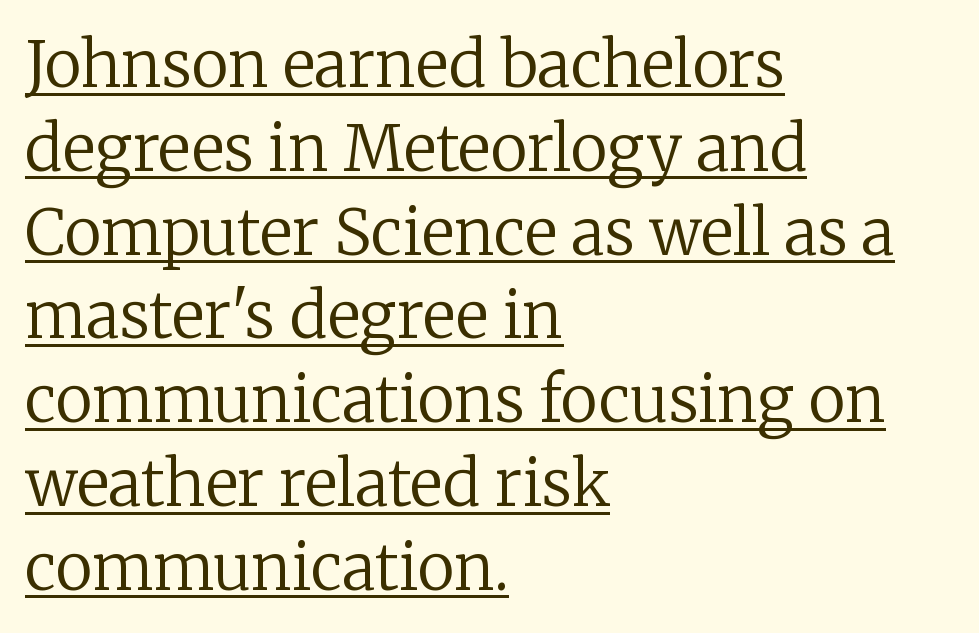
Q: Is the text bold? A: No.
Q: Is the text italic (slanted)? A: No, it is upright.
Q: Is the typeface a serif or a sans-serif typeface? A: Serif.
Q: Is the text underlined? A: Yes.
Q: How is the paragraph aligned? A: Left-aligned.
Q: Is the spacing between letters normal or unusually wide? A: Normal.
Q: Is the spacing between lines tight, normal or loose? A: Normal.
Q: Width (condensed, normal, or wide)? A: Normal.
Q: Stroke contrast? A: Low.
Q: x-height? A: Medium.
Q: Monospaced? A: No.
